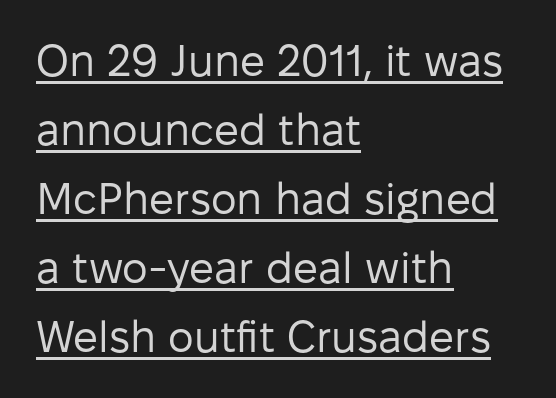
{"serif": "no", "italic": "no", "bold": "no", "weight": "regular", "width": "normal", "stroke_contrast": "low", "x_height": "medium", "monospaced": "no", "underline": "yes", "align": "left", "line_spacing": "normal", "line_spacing_ratio": 1.57, "letter_spacing": "normal", "letter_spacing_em": 0.0, "glyph_px": 44}
